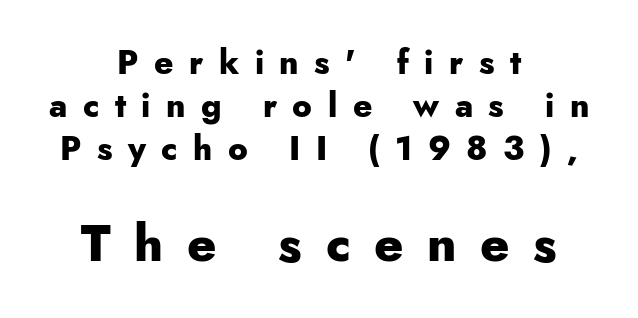
Q: Is the text bold? A: Yes.
Q: Is the text italic (slanted)? A: No, it is upright.
Q: Is the typeface a serif or a sans-serif typeface? A: Sans-serif.
Q: Is the text underlined? A: No.
Q: How is the paragraph aligned? A: Centered.
Q: Is the spacing between letters normal or unusually wide? A: Unusually wide.
Q: Is the spacing between lines tight, normal or loose? A: Normal.
Q: Which block of text is set in a larger size, the first (top) or the second (bottom)? A: The second (bottom) one.
Q: Width (condensed, normal, or wide)? A: Normal.
Q: Stroke contrast? A: Low.
Q: x-height? A: Small.
Q: Monospaced? A: No.
